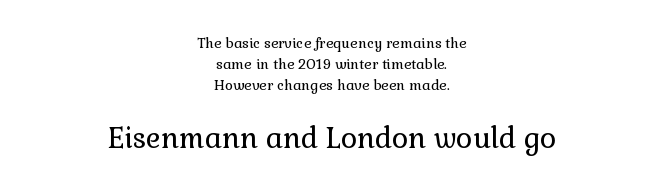
Size hierarchy here favors the trailing block over the leading one. Regarding serifs, this sample has them. No word sits above an underline. The type is set solid horizontally, with unmodified tracking. A light-to-regular cut is what we see here. A student would call this center alignment; a typographer would say set centered.
